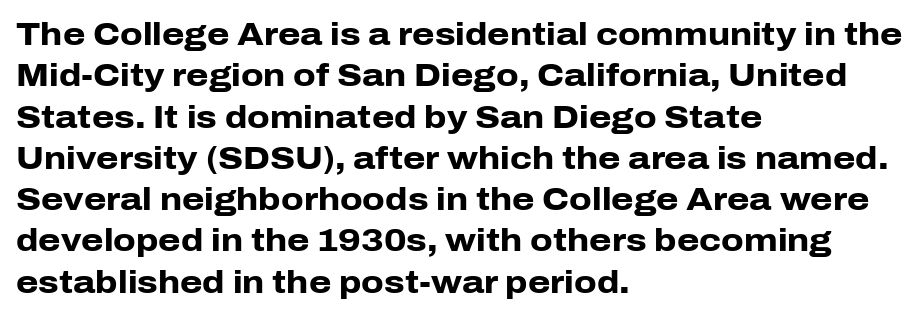
The image shows 32 px heavy sans-serif type, upright; set left-aligned, normal line spacing (1.29x), normal letter spacing, not underlined; low stroke contrast and a medium x-height.
